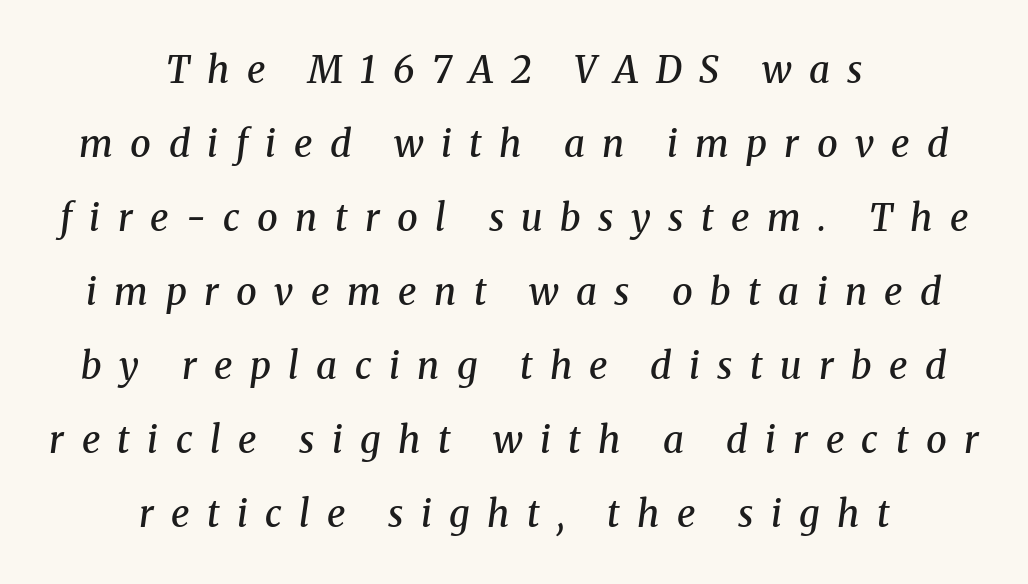
{"serif": "yes", "italic": "yes", "lean": "right", "slant_degrees": 8, "bold": "semi", "weight": "semibold", "width": "normal", "stroke_contrast": "medium", "x_height": "medium", "monospaced": "no", "underline": "no", "align": "center", "line_spacing": "loose", "line_spacing_ratio": 2.0, "letter_spacing": "wide", "letter_spacing_em": 0.47, "glyph_px": 37}
